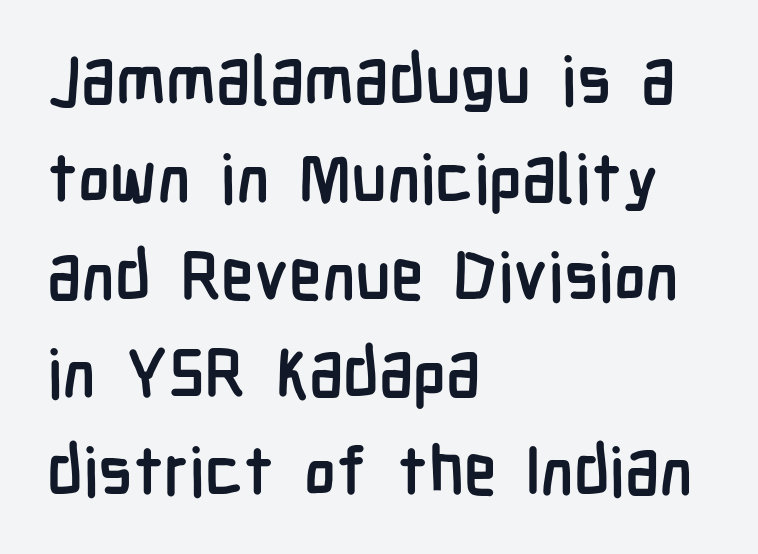
{"serif": "no", "italic": "no", "bold": "yes", "weight": "semibold", "width": "condensed", "stroke_contrast": "low", "x_height": "medium", "monospaced": "no", "underline": "no", "align": "left", "line_spacing": "normal", "line_spacing_ratio": 1.46, "letter_spacing": "normal", "letter_spacing_em": 0.0, "glyph_px": 67}
